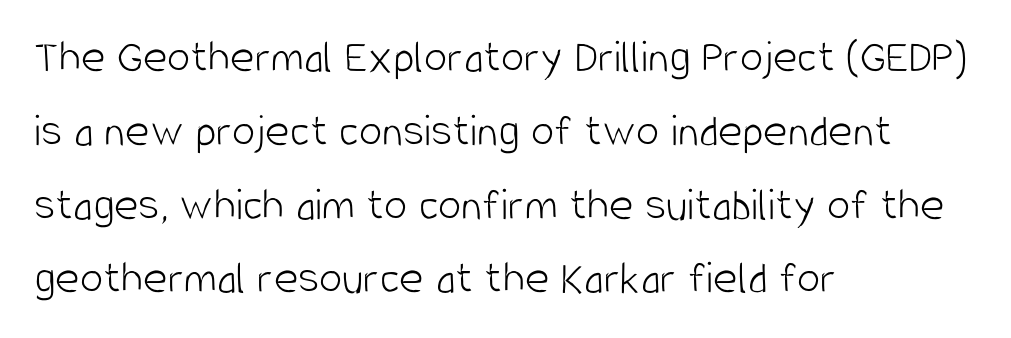
The image shows 47 px light, condensed sans-serif type, upright; set left-aligned, normal line spacing (1.57x), normal letter spacing, not underlined; low stroke contrast and a large x-height.
